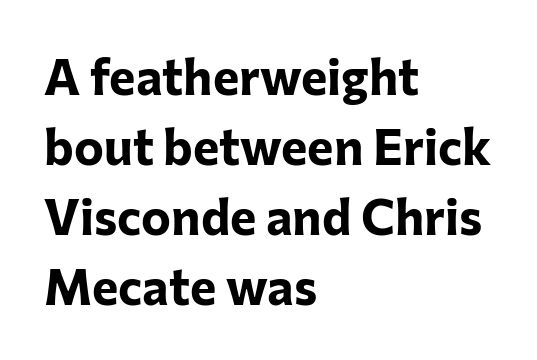
{"serif": "no", "italic": "no", "bold": "yes", "weight": "bold", "width": "normal", "stroke_contrast": "low", "x_height": "medium", "monospaced": "no", "underline": "no", "align": "left", "line_spacing": "normal", "line_spacing_ratio": 1.4, "letter_spacing": "normal", "letter_spacing_em": 0.0, "glyph_px": 50}
